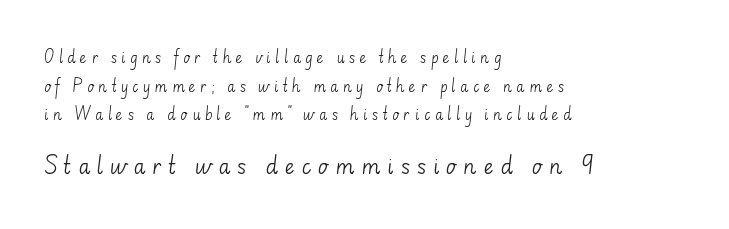
The image shows 21 px text type; set left-aligned, loose line spacing (2.04x), unusually wide letter spacing (+0.31 em), not underlined; the second (bottom) block is 1.5x larger.
